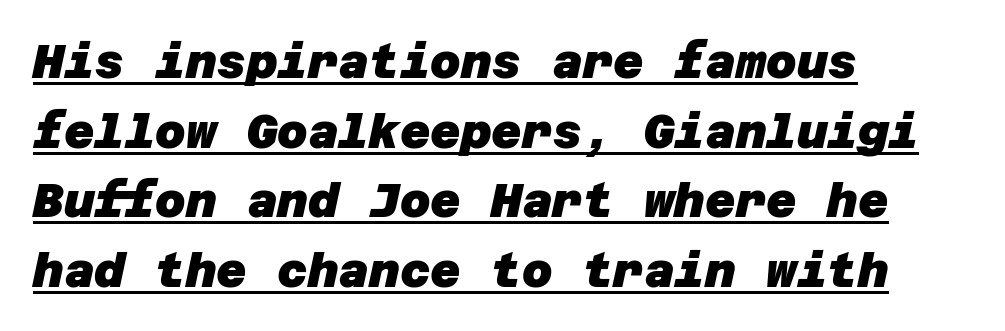
Does the type have serifs? No, each stem ends abruptly. The passage shown has conventional tracking throughout. In designer terms, the underline attribute is active on this setting. The rag falls on the right side of this text block. Interline gaps are of average width in this sample.
